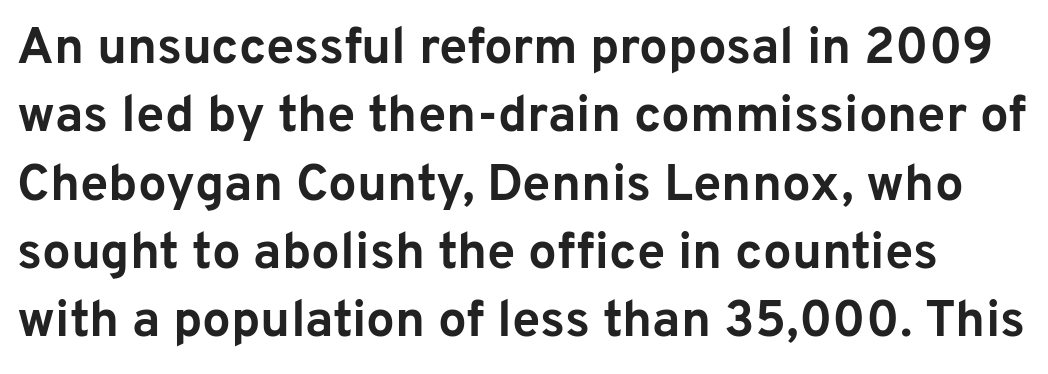
Q: Is the text bold? A: Yes.
Q: Is the text italic (slanted)? A: No, it is upright.
Q: Is the typeface a serif or a sans-serif typeface? A: Sans-serif.
Q: Is the text underlined? A: No.
Q: Is the spacing between letters normal or unusually wide? A: Normal.
Q: Is the spacing between lines tight, normal or loose? A: Normal.
Q: Width (condensed, normal, or wide)? A: Normal.
Q: Stroke contrast? A: Low.
Q: x-height? A: Medium.
Q: Monospaced? A: No.
